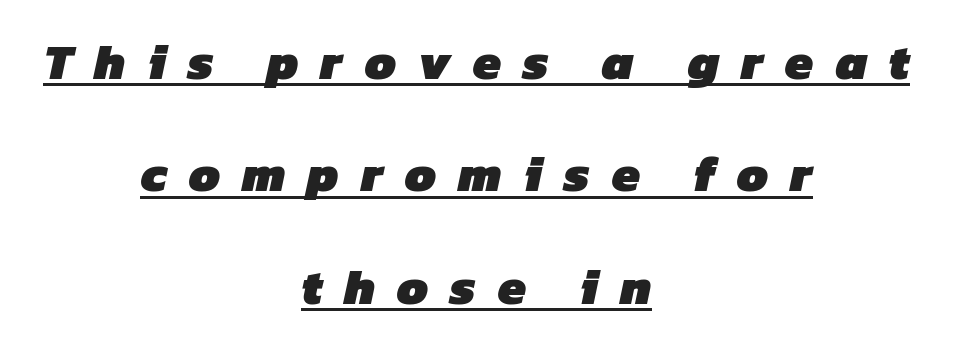
The strokes are fattened all the way to bold. The typesetter chose a symmetrical, centered arrangement here. Like a heading marked for emphasis, these lines bear an underscore. Classification — sans serif. Each new line begins a long way beneath the previous one.
